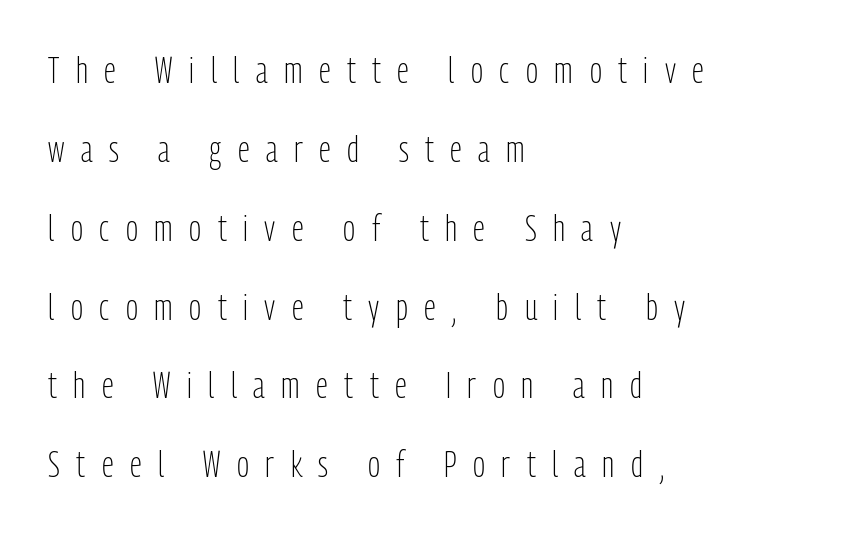
The lettering holds an erect, upright posture throughout. Unmarked baselines from the first word to the last. Does the leading feel generous? Absolutely, it's lavish. A typesetter would call this proportional, since set widths differ per character. The gaps between neighbouring characters are conspicuously large. Are there feet on the stems? There aren't — it's a sans.
